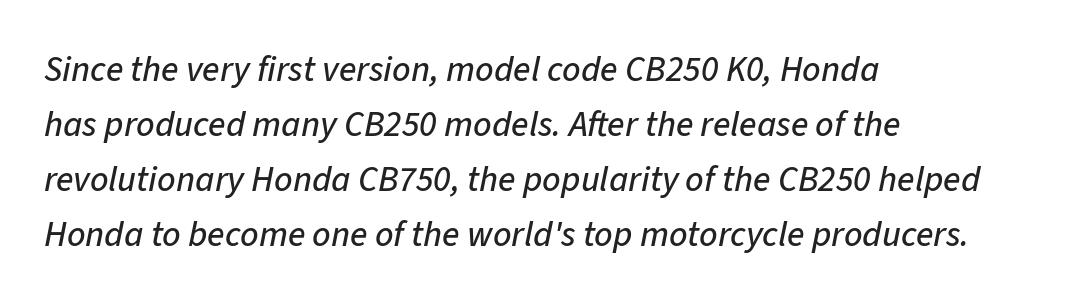
The image shows 36 px text type, italic (leaning right); set left-aligned, normal line spacing (1.53x), normal letter spacing, not underlined; low stroke contrast and a medium x-height.
